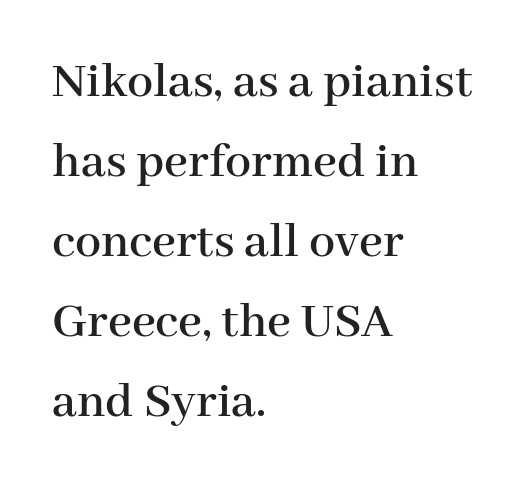
{"serif": "yes", "italic": "no", "width": "normal", "stroke_contrast": "high", "x_height": "medium", "monospaced": "no", "underline": "no", "align": "left", "line_spacing": "normal", "line_spacing_ratio": 1.54, "letter_spacing": "normal", "letter_spacing_em": 0.0, "glyph_px": 52}
